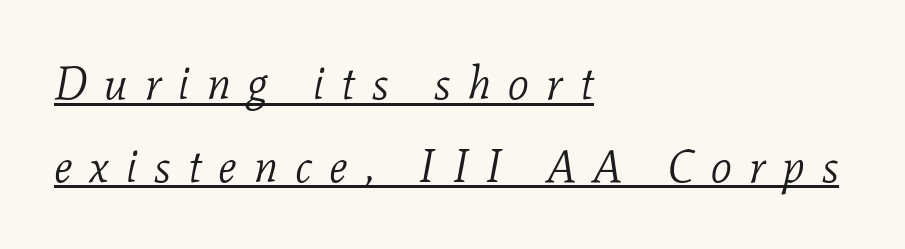
Q: Is the text bold? A: No.
Q: Is the text italic (slanted)? A: Yes, it leans right by about 11 degrees.
Q: Is the typeface a serif or a sans-serif typeface? A: Serif.
Q: Is the text underlined? A: Yes.
Q: How is the paragraph aligned? A: Left-aligned.
Q: Is the spacing between letters normal or unusually wide? A: Unusually wide.
Q: Width (condensed, normal, or wide)? A: Normal.
Q: Stroke contrast? A: Low.
Q: x-height? A: Medium.
Q: Monospaced? A: No.
